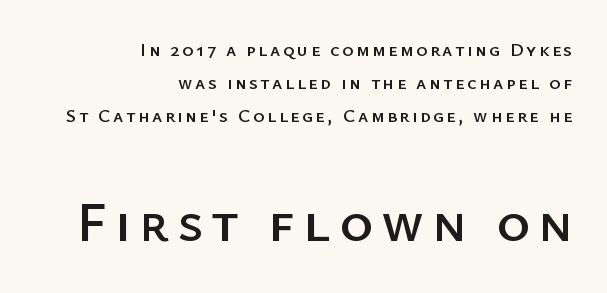
{"serif": "no", "italic": "no", "width": "normal", "stroke_contrast": "low", "x_height": "medium", "monospaced": "no", "underline": "no", "align": "right", "line_spacing_ratio": 1.74, "larger_block": "second", "size_ratio": 3.0, "glyph_px": 57}
